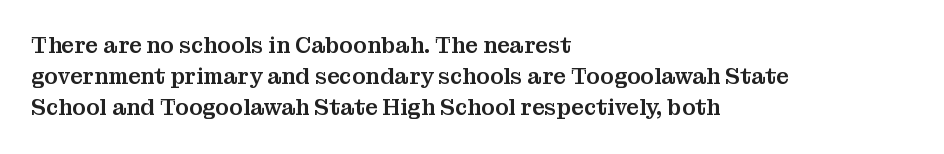
Q: Is the text italic (slanted)? A: No, it is upright.
Q: Is the text underlined? A: No.
Q: How is the paragraph aligned? A: Left-aligned.
Q: Is the spacing between letters normal or unusually wide? A: Normal.
Q: Is the spacing between lines tight, normal or loose? A: Normal.
